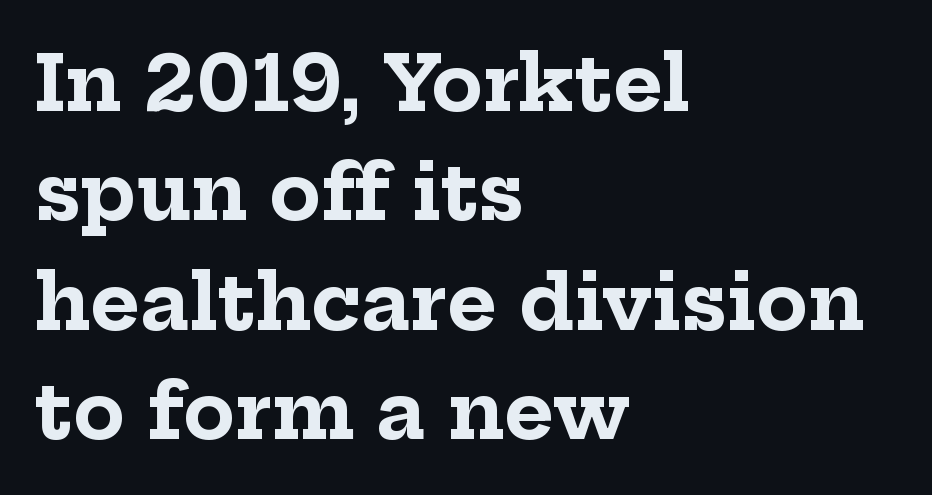
The image shows 76 px bold serif type, upright; set left-aligned, normal line spacing (1.44x), normal letter spacing, not underlined; low stroke contrast and a medium x-height.
